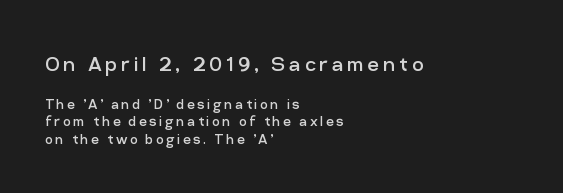
{"italic": "no", "bold": "no", "underline": "no", "align": "left", "line_spacing": "tight", "line_spacing_ratio": 1.03, "larger_block": "first", "size_ratio": 1.47, "glyph_px": 25}
